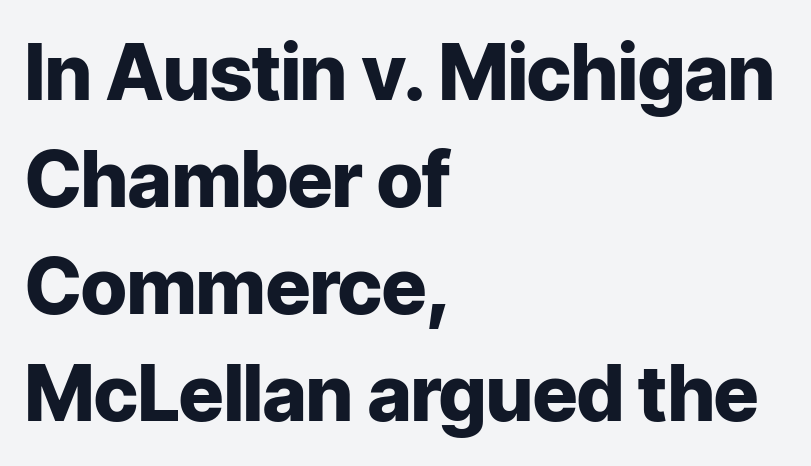
The image shows 77 px heavy sans-serif type, upright; set left-aligned, normal line spacing (1.39x), normal letter spacing, not underlined; low stroke contrast and a medium x-height.
